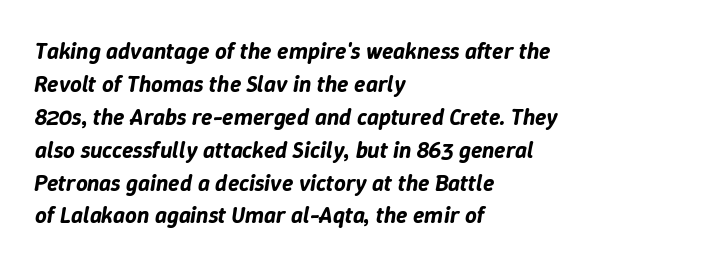
These lines sit exactly where default settings would place them. This rendering leaves character spacing at its baseline value. Quick note: underline off. You can tell it's italic because the verticals aren't actually vertical. Teacher's note: observe the even left margin — that is flush-left alignment.
